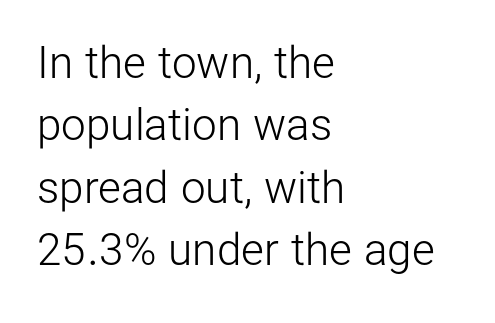
{"serif": "no", "italic": "no", "bold": "no", "weight": "light", "width": "normal", "stroke_contrast": "low", "x_height": "medium", "monospaced": "no", "underline": "no", "align": "left", "line_spacing": "normal", "line_spacing_ratio": 1.42, "letter_spacing": "normal", "letter_spacing_em": 0.0, "glyph_px": 44}
